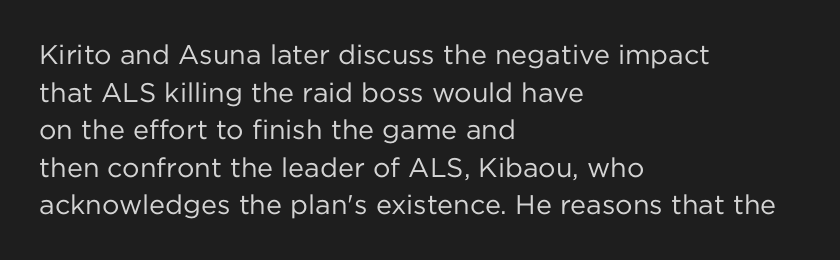
{"italic": "no", "bold": "no", "underline": "no", "align": "left", "line_spacing": "normal", "line_spacing_ratio": 1.39, "letter_spacing": "normal", "letter_spacing_em": 0.0, "glyph_px": 27}
